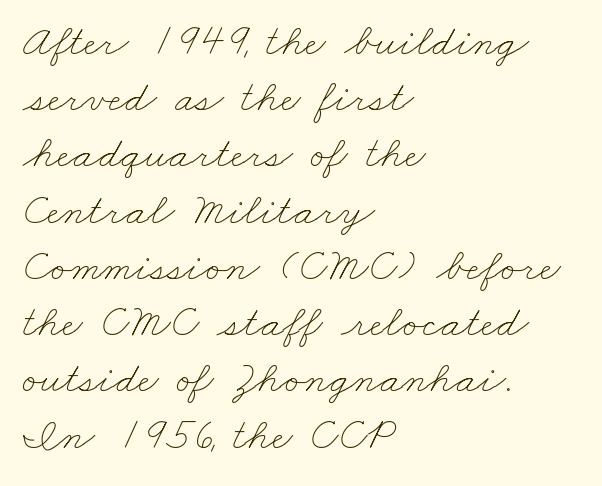
{"bold": "no", "weight": "thin", "width": "wide", "stroke_contrast": "low", "x_height": "small", "monospaced": "no", "underline": "no", "align": "left", "line_spacing": "normal", "line_spacing_ratio": 1.25, "letter_spacing": "normal", "letter_spacing_em": 0.0, "glyph_px": 45}
